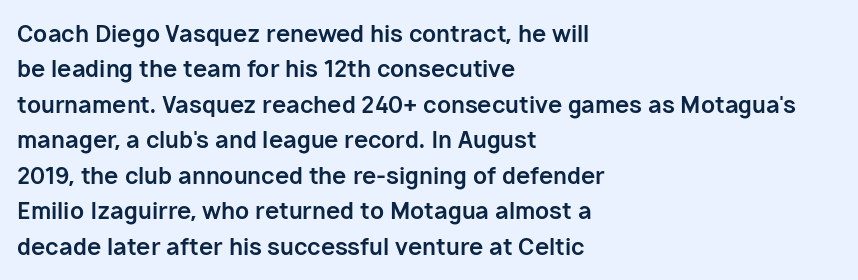
{"italic": "no", "bold": "yes", "underline": "no", "align": "left", "line_spacing": "normal", "line_spacing_ratio": 1.54, "letter_spacing": "normal", "letter_spacing_em": 0.0, "glyph_px": 23}
